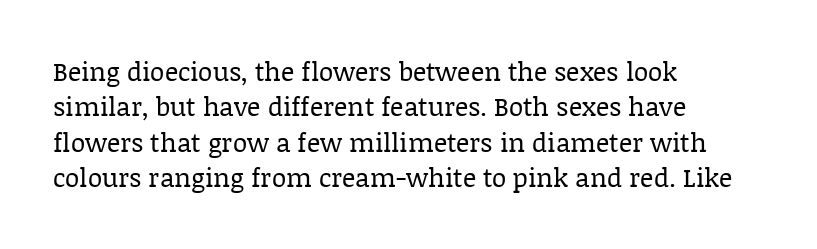
{"italic": "no", "bold": "no", "underline": "no", "align": "left", "line_spacing": "normal", "line_spacing_ratio": 1.36, "letter_spacing": "normal", "letter_spacing_em": 0.0, "glyph_px": 26}
